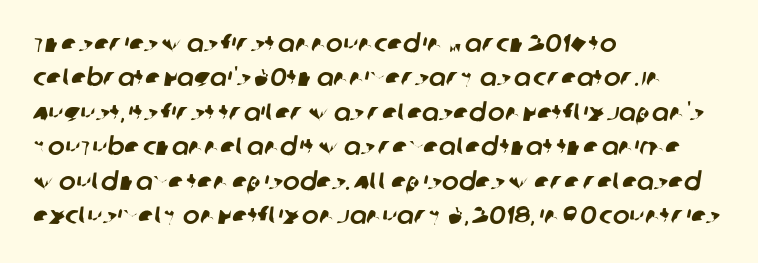
{"underline": "no", "align": "left", "line_spacing": "normal", "line_spacing_ratio": 1.38, "letter_spacing": "normal", "letter_spacing_em": 0.0, "glyph_px": 25}
